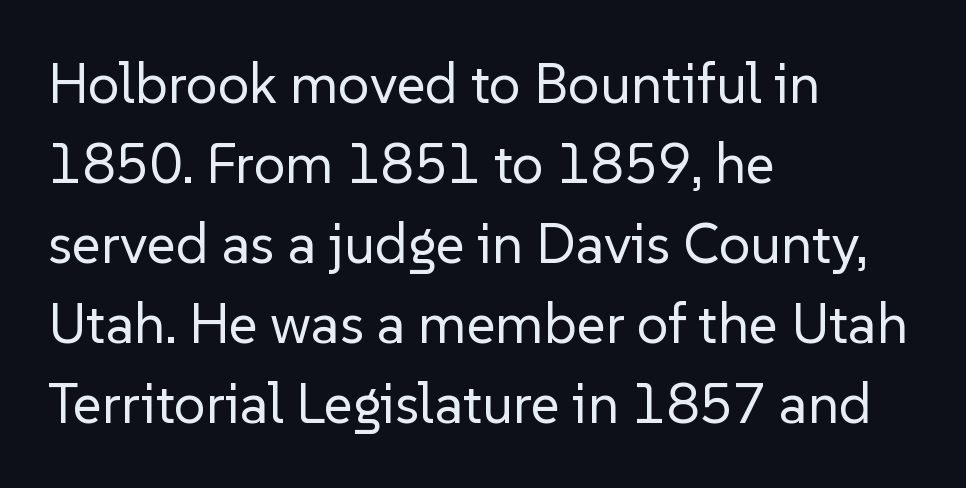
The image shows 56 px regular-weight sans-serif type, upright; set left-aligned, normal line spacing (1.43x), normal letter spacing, not underlined; low stroke contrast and a medium x-height.
